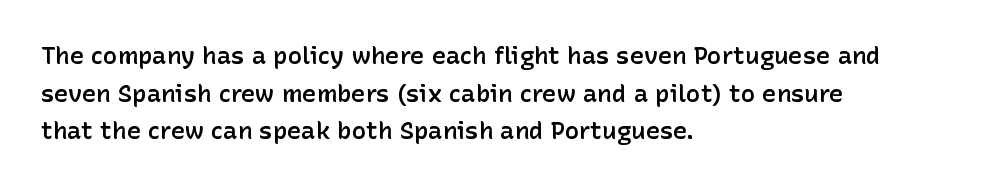
The image shows 24 px text type, upright; set left-aligned, normal line spacing (1.57x), normal letter spacing, not underlined.
